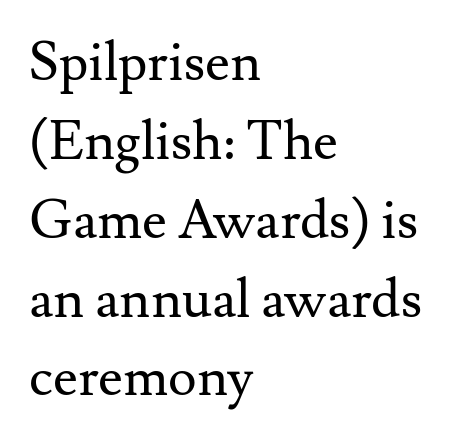
The image shows 54 px regular-weight serif type, upright; set left-aligned, normal line spacing (1.46x), normal letter spacing, not underlined; medium stroke contrast and a small x-height.
